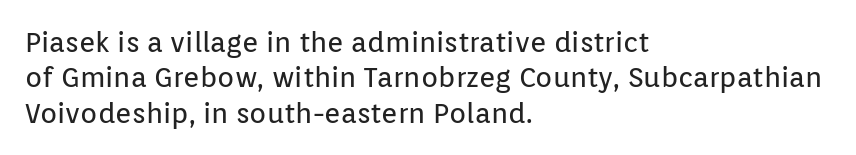
The image shows 28 px regular-weight sans-serif type, upright; set left-aligned, normal line spacing (1.26x), normal letter spacing, not underlined; low stroke contrast and a medium x-height.
